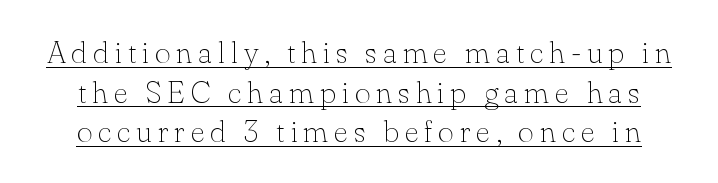
Does the type have serifs? Yes, each stem ends in a small foot. Evenly set lines give the paragraph a standard silhouette. If you drew a line through each stem, it would be perfectly vertical. What decoration does the sample have? An underline. The weight tops out at a normal text grade. A typesetter would call this proportional, since set widths differ per character.
